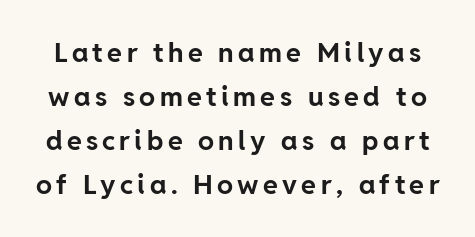
The image shows 27 px bold type, upright; set normal line spacing (1.63x), not underlined.
